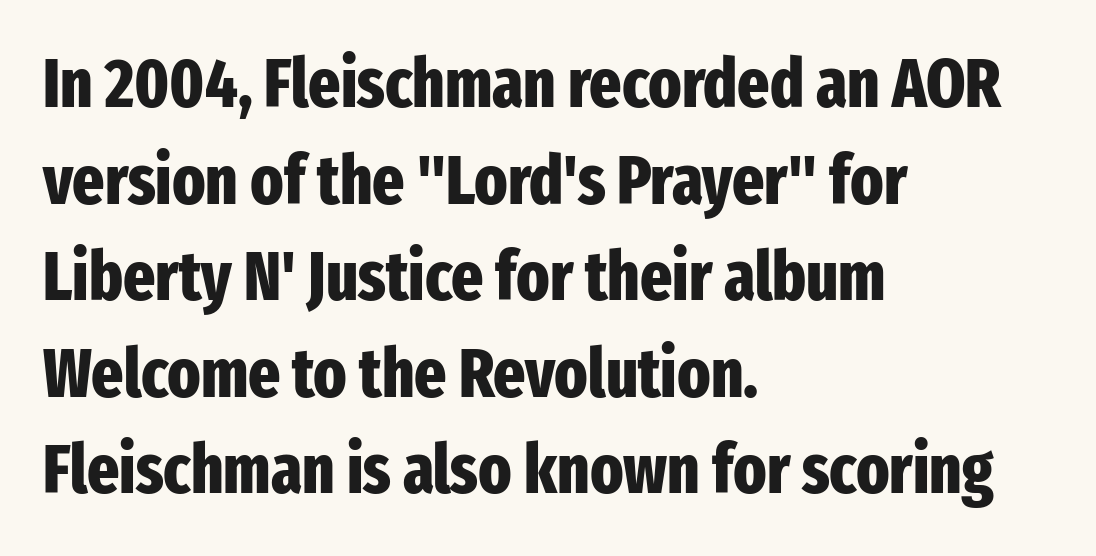
The image shows 68 px heavy, condensed sans-serif type, upright; set left-aligned, normal line spacing (1.42x), normal letter spacing, not underlined; low stroke contrast and a medium x-height.
